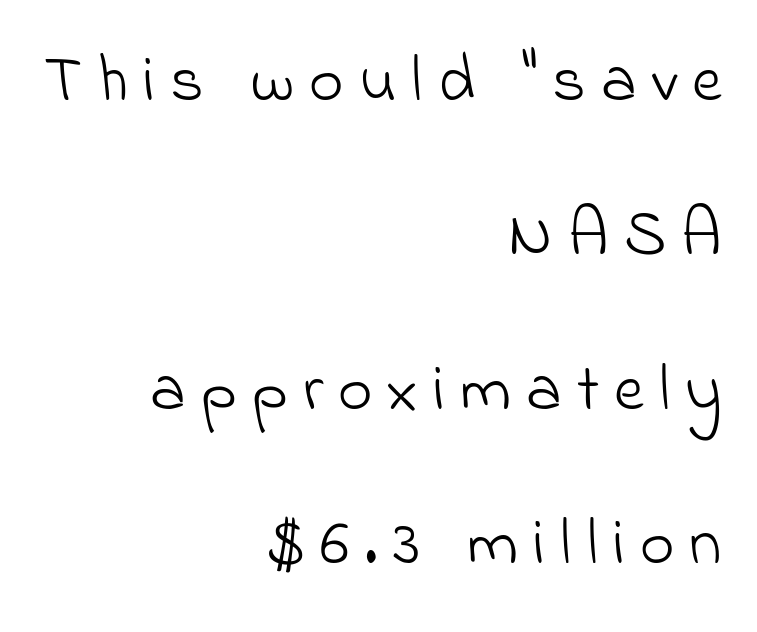
The image shows 66 px light sans-serif type; set right-aligned, loose line spacing (2.34x), unusually wide letter spacing (+0.23 em), not underlined; low stroke contrast and a small x-height.
